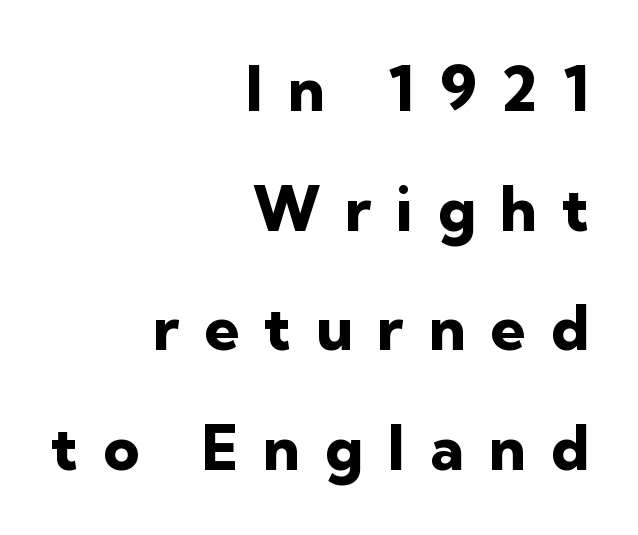
Chunky letters — that's bold for sure. Leading is clearly above the norm, producing a sparse column. Does the copy run flush right? Yes — the right margin is perfectly even. Inter-character spacing is expanded well beyond the font's built-in metrics. The lettering holds an erect, upright posture throughout.
